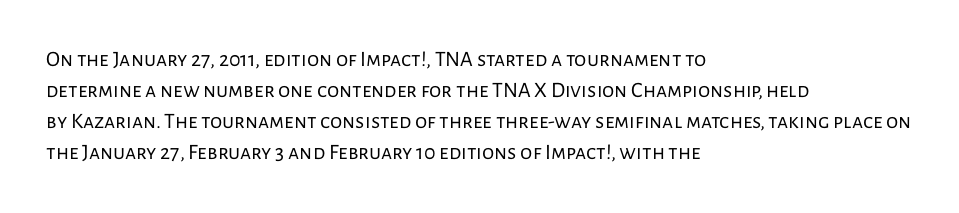
The image shows 22 px text type, upright; set left-aligned, normal line spacing (1.41x), normal letter spacing, not underlined.
